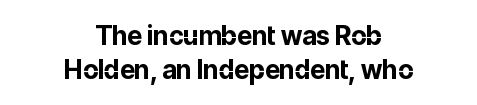
What's the leading like? Ordinary, nothing unusual. Between one letter and the next there's only the usual sliver of space. Caption: bold face, heavy strokes. The glyphs are unaccompanied by any horizontal stroke below them.
